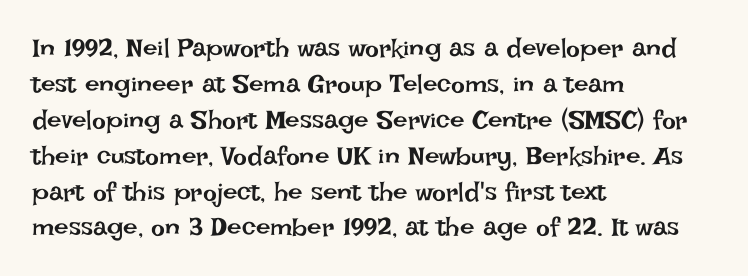
Q: Is the text bold? A: No.
Q: Is the text italic (slanted)? A: No, it is upright.
Q: Is the text underlined? A: No.
Q: How is the paragraph aligned? A: Left-aligned.
Q: Is the spacing between letters normal or unusually wide? A: Normal.
Q: Is the spacing between lines tight, normal or loose? A: Normal.
